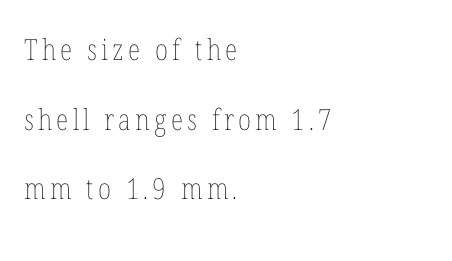
Q: Is the text bold? A: No.
Q: Is the text italic (slanted)? A: No, it is upright.
Q: Is the text underlined? A: No.
Q: How is the paragraph aligned? A: Left-aligned.
Q: Is the spacing between lines tight, normal or loose? A: Loose.
Q: Width (condensed, normal, or wide)? A: Condensed.
Q: Stroke contrast? A: Low.
Q: x-height? A: Medium.
Q: Monospaced? A: No.
